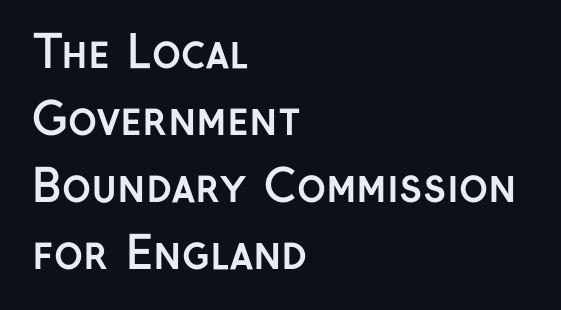
Style check: upright. Successive baselines arrive at the customary interval. Is the block centered? No — it sits flush against the left margin. Each letter keeps its own natural width here, so spacing adapts to shape. Unmarked baselines from the first word to the last. These lines are composed in type without serifs.
